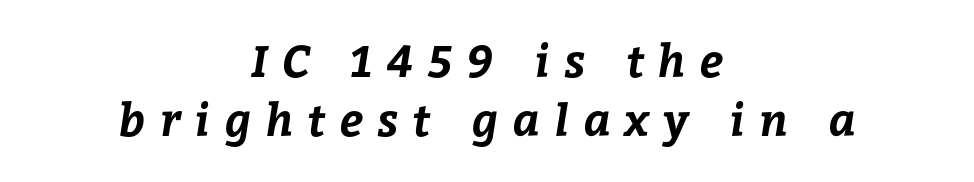
Each letter keeps its own natural width here, so spacing adapts to shape. Only glyphs here, with clear space below each row. As a designer I'd log this as weight 700, bold. Is the letter spacing exaggerated? Yes — the characters are pushed far apart. The block of text has a typical density, with ordinary space between rows.
